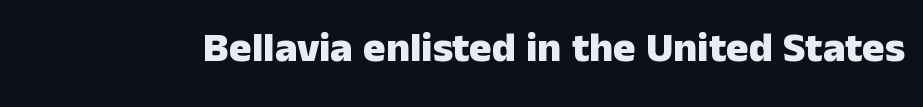
The image shows 42 px heavy sans-serif type, upright; set normal letter spacing, not underlined; low stroke contrast and a medium x-height.
